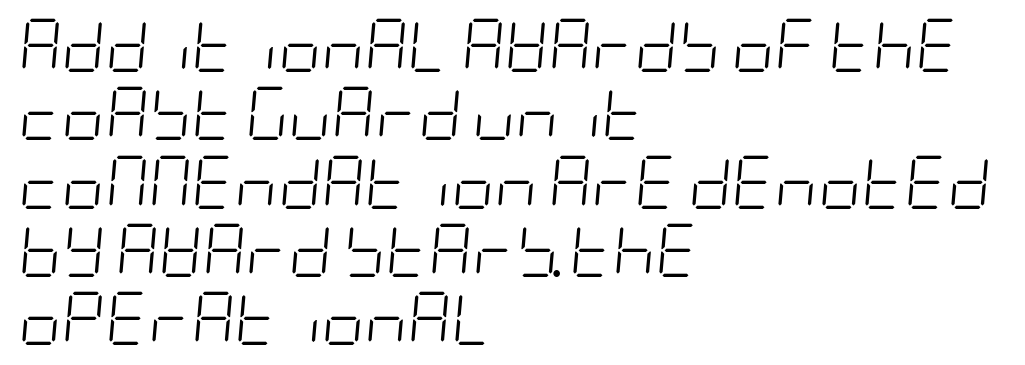
A light-to-regular cut is what we see here. The typesetter chose a ragged-right arrangement here. The zone under the glyphs is completely vacant. The axis of the letterforms is tilted away from vertical.
